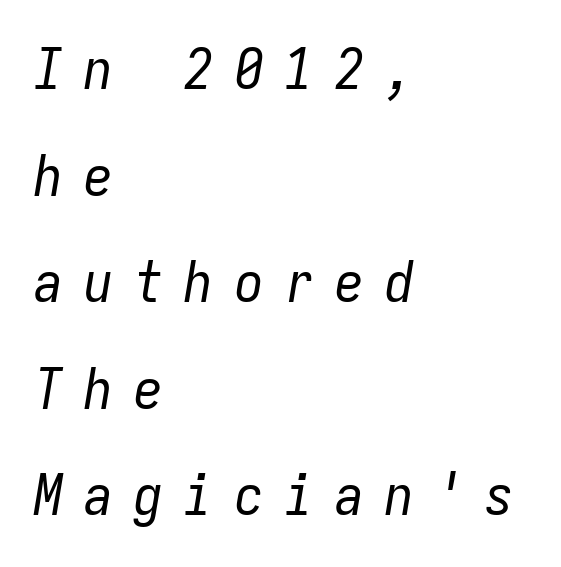
The image shows 57 px regular-weight, condensed type, italic (leaning right), monospaced; set left-aligned, line spacing 1.87x, unusually wide letter spacing (+0.38 em), not underlined; low stroke contrast and a medium x-height.
